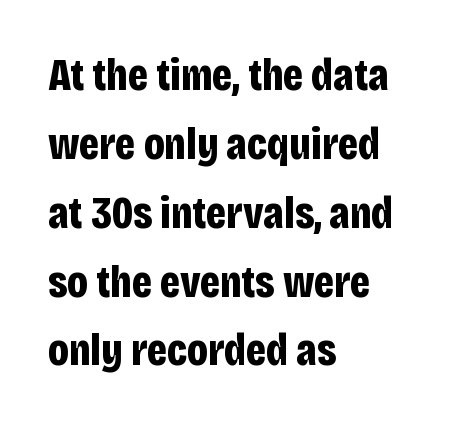
The image shows 45 px bold, condensed sans-serif type, upright; set left-aligned, normal line spacing (1.53x), normal letter spacing, not underlined; low stroke contrast and a large x-height.
